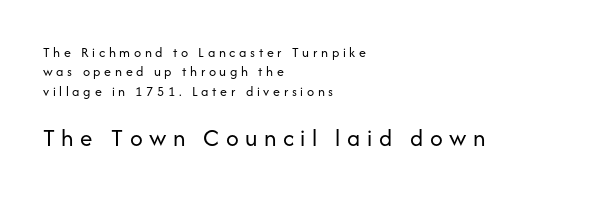
Q: Is the text bold? A: No.
Q: Is the text italic (slanted)? A: No, it is upright.
Q: Is the text underlined? A: No.
Q: How is the paragraph aligned? A: Left-aligned.
Q: Is the spacing between letters normal or unusually wide? A: Unusually wide.
Q: Is the spacing between lines tight, normal or loose? A: Normal.
Q: Which block of text is set in a larger size, the first (top) or the second (bottom)? A: The second (bottom) one.
